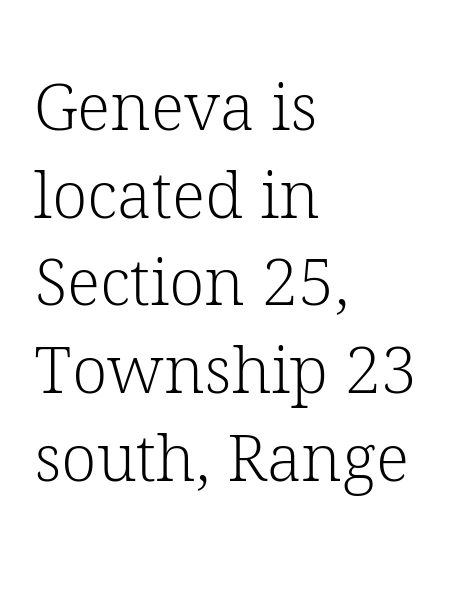
Q: Is the text bold? A: No.
Q: Is the text italic (slanted)? A: No, it is upright.
Q: Is the typeface a serif or a sans-serif typeface? A: Serif.
Q: Is the text underlined? A: No.
Q: How is the paragraph aligned? A: Left-aligned.
Q: Is the spacing between letters normal or unusually wide? A: Normal.
Q: Is the spacing between lines tight, normal or loose? A: Normal.
Q: Width (condensed, normal, or wide)? A: Normal.
Q: Stroke contrast? A: Low.
Q: x-height? A: Medium.
Q: Monospaced? A: No.
